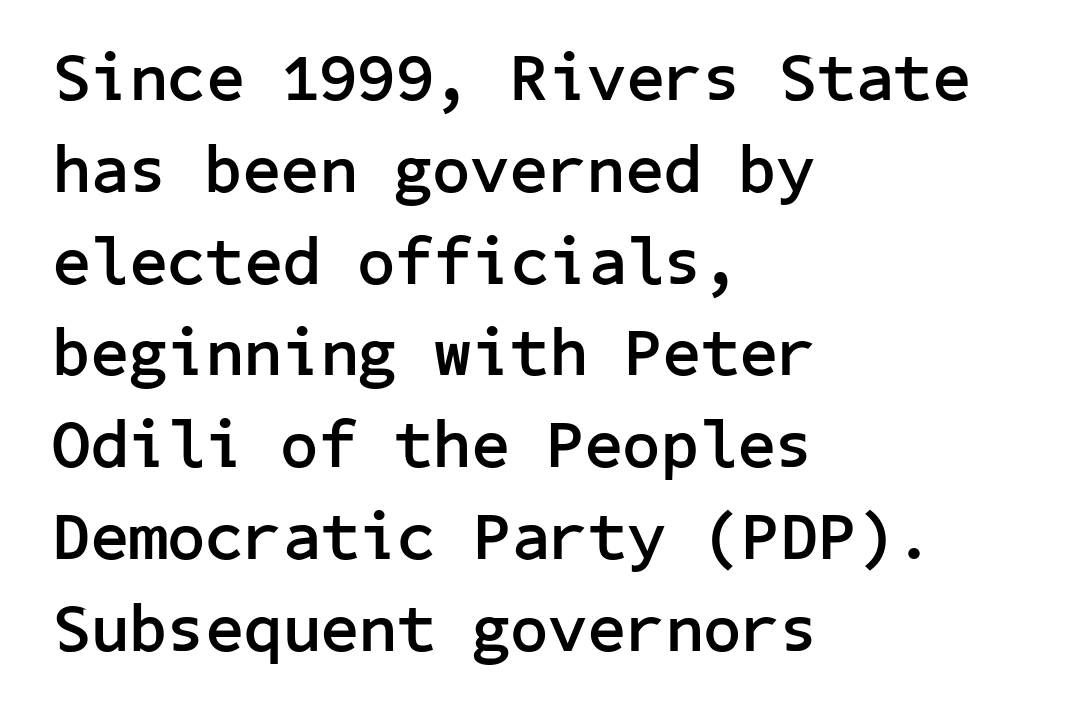
{"serif": "no", "italic": "no", "bold": "yes", "weight": "semibold", "width": "normal", "stroke_contrast": "low", "x_height": "medium", "underline": "no", "align": "left", "line_spacing": "normal", "line_spacing_ratio": 1.37, "letter_spacing": "normal", "letter_spacing_em": 0.0, "glyph_px": 67}
